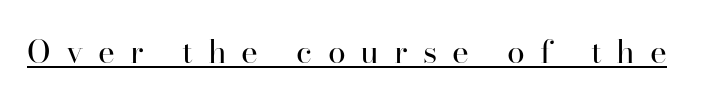
Q: Is the text bold? A: No.
Q: Is the text italic (slanted)? A: No, it is upright.
Q: Is the typeface a serif or a sans-serif typeface? A: Serif.
Q: Is the text underlined? A: Yes.
Q: Is the spacing between letters normal or unusually wide? A: Unusually wide.
Q: Width (condensed, normal, or wide)? A: Normal.
Q: Stroke contrast? A: High.
Q: x-height? A: Small.
Q: Monospaced? A: No.
